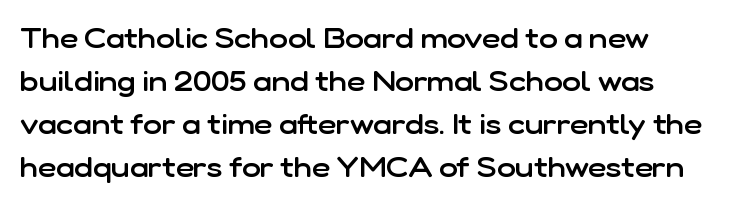
Q: Is the text bold? A: Semi-bold.
Q: Is the text italic (slanted)? A: No, it is upright.
Q: Is the typeface a serif or a sans-serif typeface? A: Sans-serif.
Q: Is the text underlined? A: No.
Q: How is the paragraph aligned? A: Left-aligned.
Q: Is the spacing between letters normal or unusually wide? A: Normal.
Q: Is the spacing between lines tight, normal or loose? A: Normal.
Q: Width (condensed, normal, or wide)? A: Normal.
Q: Stroke contrast? A: Low.
Q: x-height? A: Medium.
Q: Monospaced? A: No.
